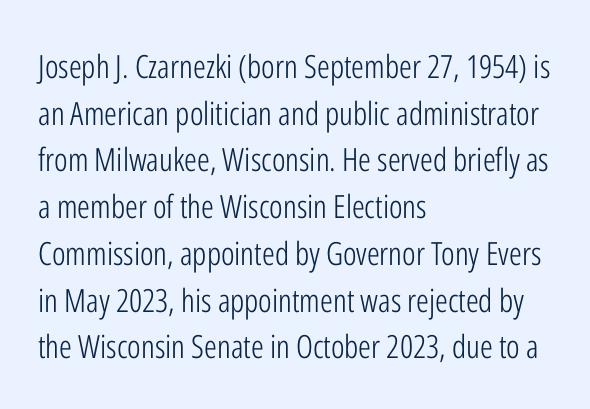
Stroke mass is kept to a normal reading level or below. The ragged edge is on the right, which tells us the setting is flush left. Serifs: no, the terminals of the letterforms are clean. The passage shown is typed in a proportional face where columns would drift. Reading down the column, the eye jumps a familiar distance to each next line.
